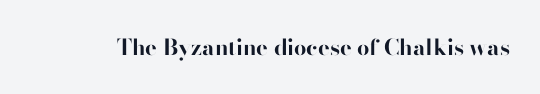
Q: Is the text bold? A: Yes.
Q: Is the text italic (slanted)? A: No, it is upright.
Q: Is the text underlined? A: No.
Q: Is the spacing between letters normal or unusually wide? A: Normal.
